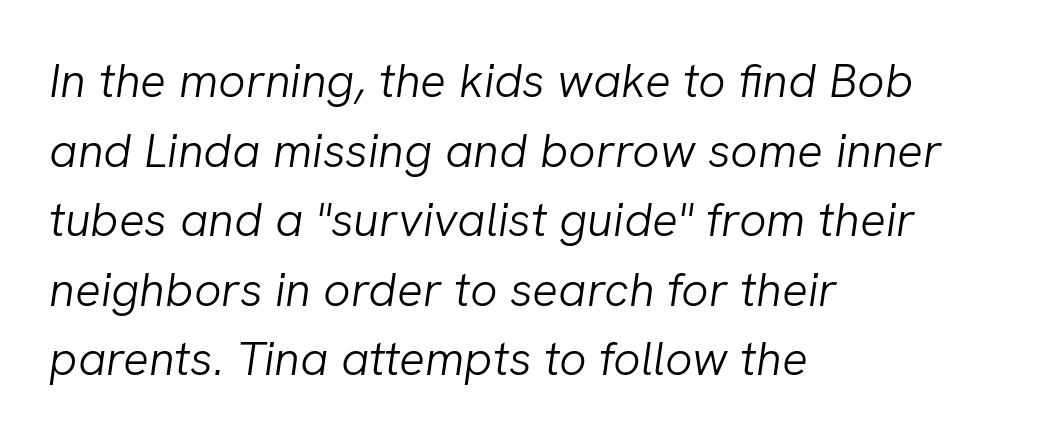
Q: Is the text bold? A: No.
Q: Is the text italic (slanted)? A: Yes, it leans right by about 8 degrees.
Q: Is the text underlined? A: No.
Q: How is the paragraph aligned? A: Left-aligned.
Q: Is the spacing between letters normal or unusually wide? A: Normal.
Q: Is the spacing between lines tight, normal or loose? A: Normal.
Q: Width (condensed, normal, or wide)? A: Normal.
Q: Stroke contrast? A: Low.
Q: x-height? A: Medium.
Q: Monospaced? A: No.
